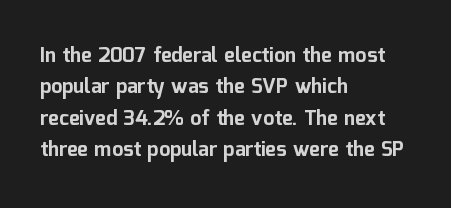
{"italic": "no", "bold": "yes", "underline": "no", "align": "left", "line_spacing": "normal", "line_spacing_ratio": 1.57, "letter_spacing": "normal", "letter_spacing_em": 0.0, "glyph_px": 20}
